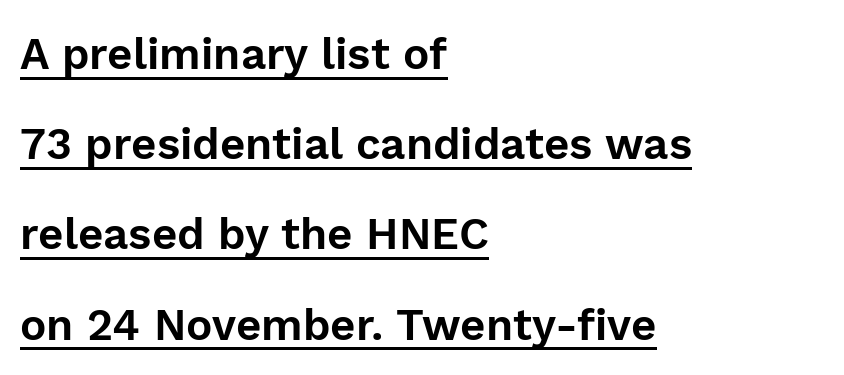
Q: Is the text italic (slanted)? A: No, it is upright.
Q: Is the typeface a serif or a sans-serif typeface? A: Sans-serif.
Q: Is the text underlined? A: Yes.
Q: How is the paragraph aligned? A: Left-aligned.
Q: Is the spacing between letters normal or unusually wide? A: Normal.
Q: Is the spacing between lines tight, normal or loose? A: Loose.
Q: Width (condensed, normal, or wide)? A: Normal.
Q: Stroke contrast? A: Low.
Q: x-height? A: Medium.
Q: Monospaced? A: No.
